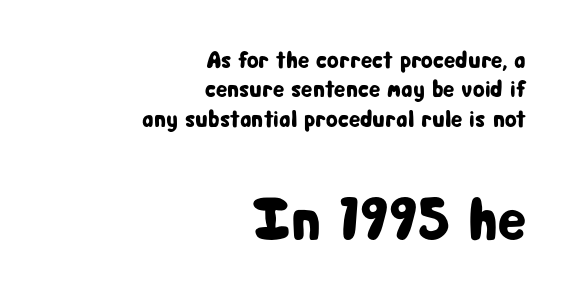
Q: Is the text italic (slanted)? A: No, it is upright.
Q: Is the typeface a serif or a sans-serif typeface? A: Sans-serif.
Q: Is the text underlined? A: No.
Q: How is the paragraph aligned? A: Right-aligned.
Q: Is the spacing between letters normal or unusually wide? A: Normal.
Q: Which block of text is set in a larger size, the first (top) or the second (bottom)? A: The second (bottom) one.
Q: Width (condensed, normal, or wide)? A: Condensed.
Q: Stroke contrast? A: Low.
Q: x-height? A: Medium.
Q: Monospaced? A: No.
